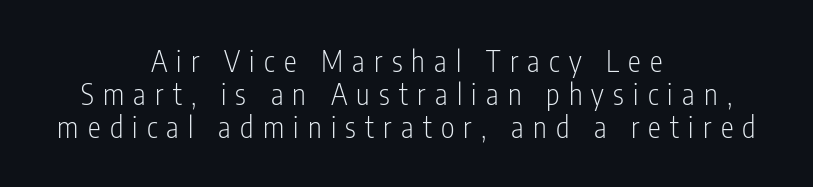
The image shows 29 px light, condensed sans-serif type, upright; set centered, tight line spacing (1.13x), unusually wide letter spacing (+0.32 em), not underlined; low stroke contrast and a medium x-height.
